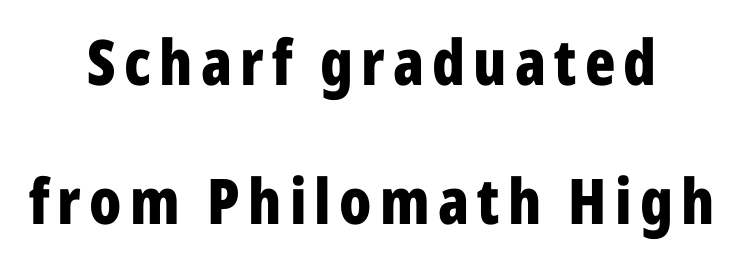
The image shows 63 px bold, condensed sans-serif type, upright; set centered, loose line spacing (2.2x), not underlined; low stroke contrast and a medium x-height.
